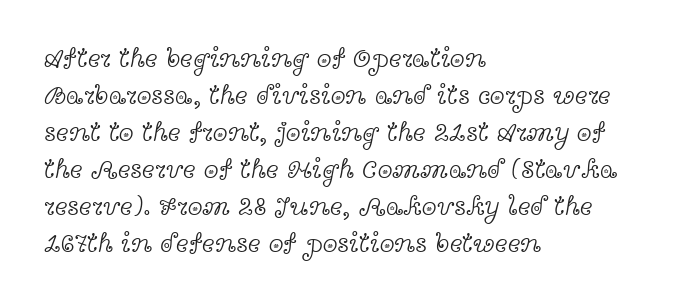
{"italic": "no", "bold": "no", "underline": "no", "align": "left", "line_spacing": "normal", "line_spacing_ratio": 1.37, "letter_spacing": "normal", "letter_spacing_em": 0.0, "glyph_px": 27}
